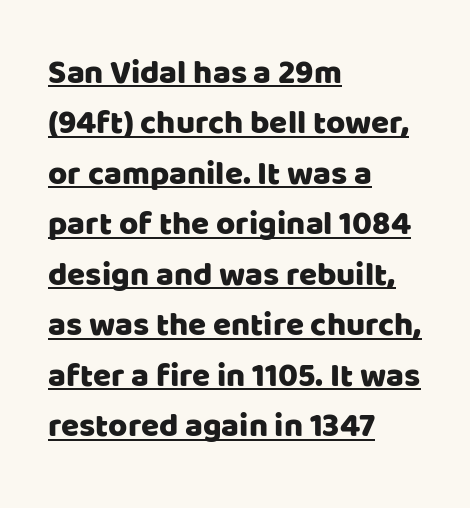
Q: Is the text italic (slanted)? A: No, it is upright.
Q: Is the typeface a serif or a sans-serif typeface? A: Sans-serif.
Q: Is the text underlined? A: Yes.
Q: How is the paragraph aligned? A: Left-aligned.
Q: Is the spacing between letters normal or unusually wide? A: Normal.
Q: Is the spacing between lines tight, normal or loose? A: Normal.
Q: Width (condensed, normal, or wide)? A: Normal.
Q: Stroke contrast? A: Low.
Q: x-height? A: Large.
Q: Monospaced? A: No.
